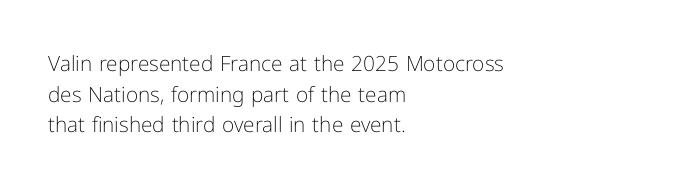
The image shows 21 px text type, upright; set left-aligned, normal line spacing (1.46x), normal letter spacing, not underlined.
